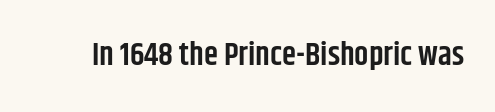
Q: Is the text bold? A: Semi-bold.
Q: Is the text italic (slanted)? A: No, it is upright.
Q: Is the typeface a serif or a sans-serif typeface? A: Sans-serif.
Q: Is the text underlined? A: No.
Q: Is the spacing between letters normal or unusually wide? A: Normal.
Q: Width (condensed, normal, or wide)? A: Condensed.
Q: Stroke contrast? A: Low.
Q: x-height? A: Large.
Q: Monospaced? A: No.
